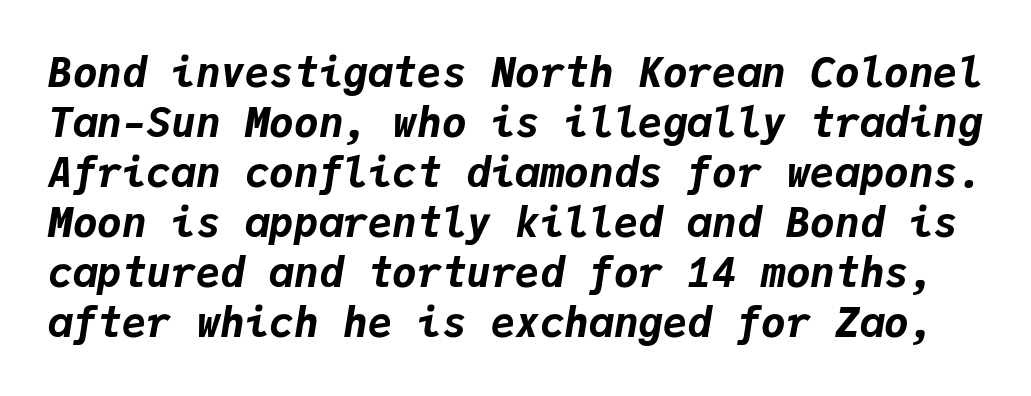
Q: Is the text bold? A: Yes.
Q: Is the text italic (slanted)? A: Yes, it leans right by about 9 degrees.
Q: Is the text underlined? A: No.
Q: Is the spacing between letters normal or unusually wide? A: Normal.
Q: Width (condensed, normal, or wide)? A: Normal.
Q: Stroke contrast? A: Low.
Q: x-height? A: Medium.
Q: Monospaced? A: Yes.
